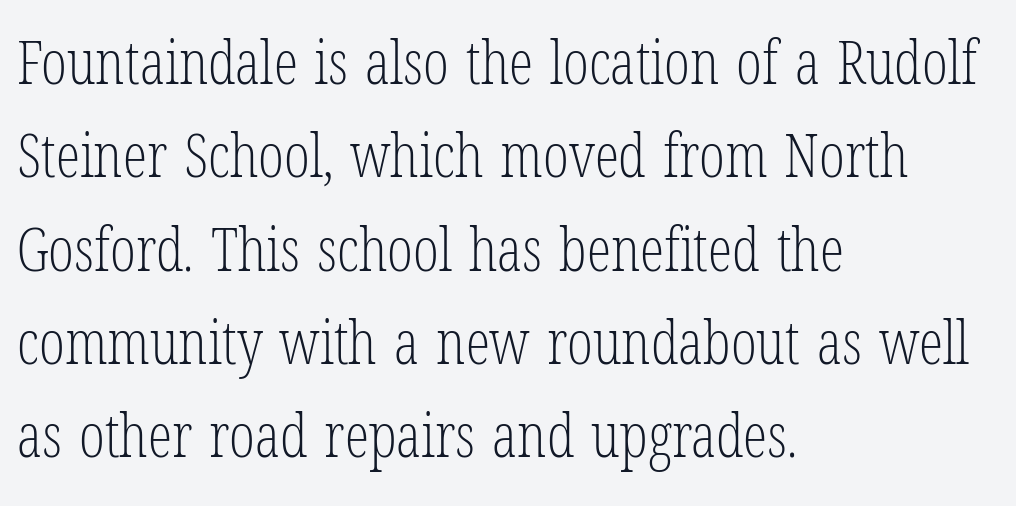
{"serif": "yes", "italic": "no", "bold": "no", "weight": "light", "width": "condensed", "stroke_contrast": "low", "x_height": "medium", "monospaced": "no", "underline": "no", "align": "left", "line_spacing": "normal", "line_spacing_ratio": 1.53, "letter_spacing": "normal", "letter_spacing_em": 0.0, "glyph_px": 61}
